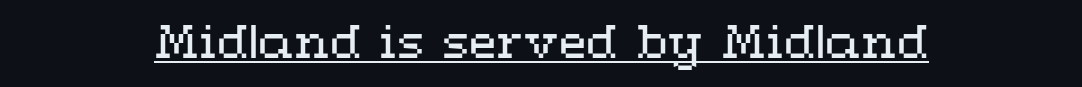
{"italic": "no", "bold": "no", "weight": "regular", "width": "wide", "stroke_contrast": "medium", "x_height": "medium", "monospaced": "no", "underline": "yes", "align": "center", "letter_spacing": "normal", "letter_spacing_em": 0.0, "glyph_px": 45}
